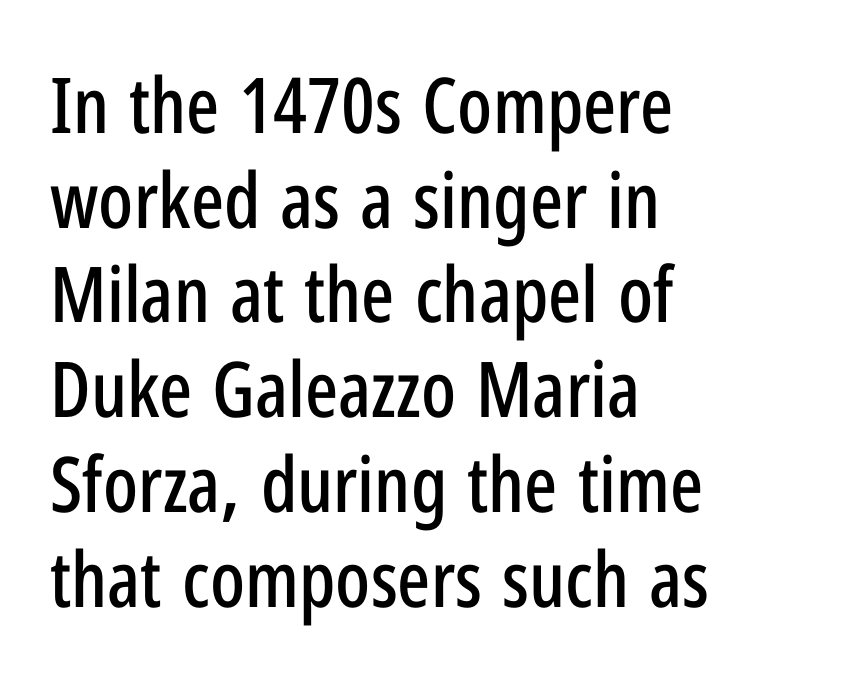
Q: Is the text italic (slanted)? A: No, it is upright.
Q: Is the typeface a serif or a sans-serif typeface? A: Sans-serif.
Q: Is the text underlined? A: No.
Q: How is the paragraph aligned? A: Left-aligned.
Q: Is the spacing between letters normal or unusually wide? A: Normal.
Q: Width (condensed, normal, or wide)? A: Condensed.
Q: Stroke contrast? A: Low.
Q: x-height? A: Medium.
Q: Monospaced? A: No.
